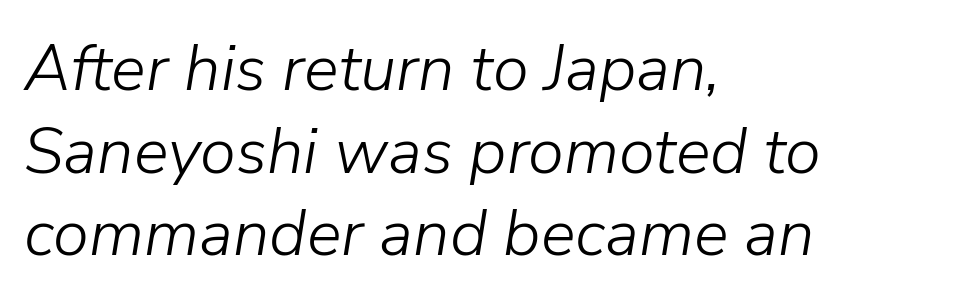
Letter spacing: default. Here the designer chose a conventional face with non-uniform glyph widths. These lines were composed using italics. Which margin do the lines hug? The left one — the right edge is uneven. Think standard paragraph weight, or any step lighter than that. Vertical spacing — default.
